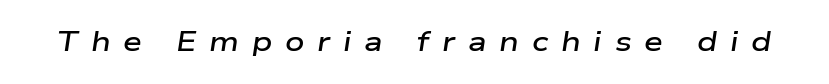
Designer's note — italics engaged. Nobody drew a line under any word here. Tracking here is generous; glyphs stand well apart from one another. Strokes here are thickened, but only to semibold level.
